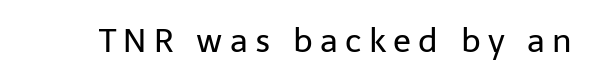
Q: Is the text bold? A: No.
Q: Is the text italic (slanted)? A: No, it is upright.
Q: Is the typeface a serif or a sans-serif typeface? A: Sans-serif.
Q: Is the text underlined? A: No.
Q: Is the spacing between letters normal or unusually wide? A: Unusually wide.
Q: Width (condensed, normal, or wide)? A: Normal.
Q: Stroke contrast? A: Low.
Q: x-height? A: Medium.
Q: Monospaced? A: No.
